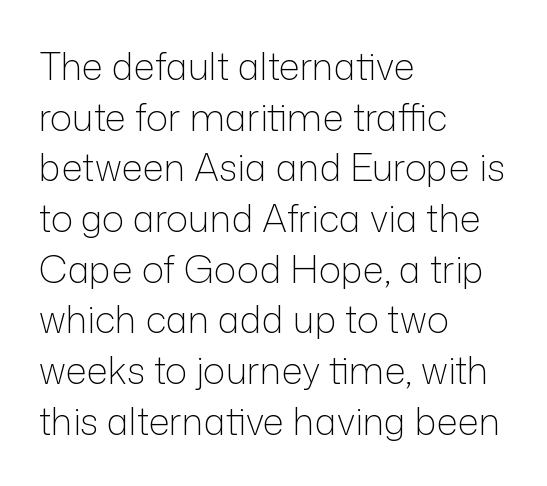
{"serif": "no", "italic": "no", "bold": "no", "weight": "light", "width": "normal", "stroke_contrast": "low", "x_height": "medium", "monospaced": "no", "underline": "no", "align": "left", "line_spacing": "normal", "line_spacing_ratio": 1.37, "letter_spacing": "normal", "letter_spacing_em": 0.0, "glyph_px": 37}
